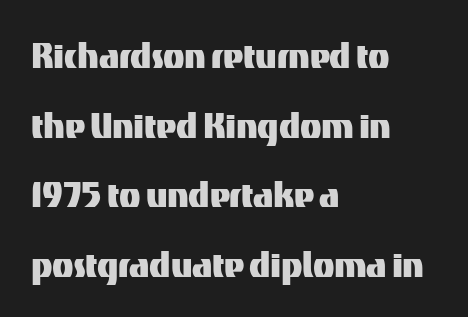
The image shows 44 px sans-serif type, upright; set left-aligned, normal line spacing (1.58x), normal letter spacing, not underlined; medium stroke contrast and a medium x-height.
